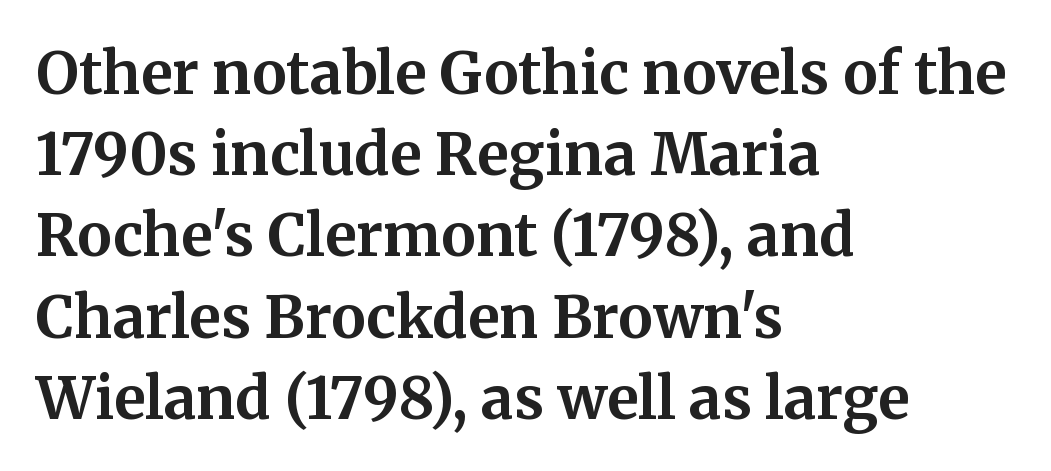
{"serif": "yes", "italic": "no", "bold": "yes", "weight": "bold", "width": "normal", "stroke_contrast": "medium", "x_height": "medium", "monospaced": "no", "underline": "no", "align": "left", "line_spacing": "normal", "line_spacing_ratio": 1.4, "letter_spacing": "normal", "letter_spacing_em": 0.0, "glyph_px": 58}
